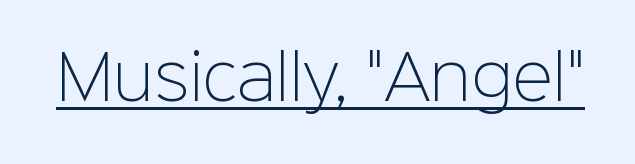
The image shows 61 px light sans-serif type, upright; set normal letter spacing, underlined; low stroke contrast and a medium x-height.
